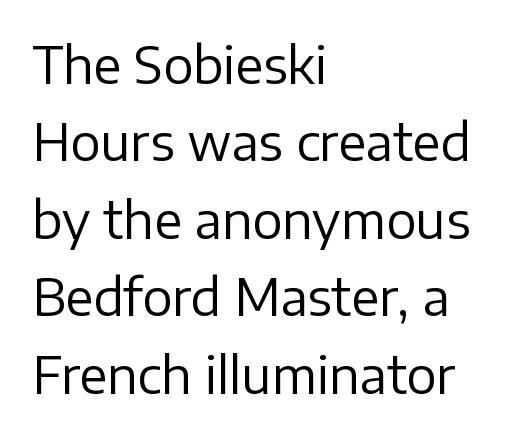
{"serif": "no", "italic": "no", "bold": "no", "weight": "regular", "width": "normal", "stroke_contrast": "low", "x_height": "medium", "monospaced": "no", "underline": "no", "align": "left", "line_spacing": "normal", "line_spacing_ratio": 1.55, "letter_spacing": "normal", "letter_spacing_em": 0.0, "glyph_px": 50}
